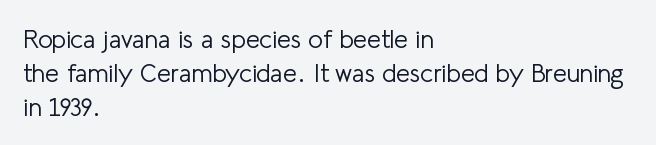
{"italic": "no", "bold": "no", "underline": "no", "align": "left", "line_spacing": "normal", "line_spacing_ratio": 1.37, "letter_spacing": "normal", "letter_spacing_em": 0.0, "glyph_px": 25}
